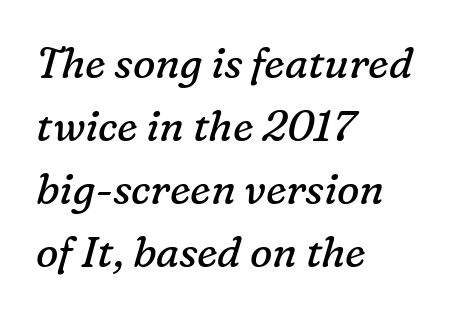
Summary of weight: not heavy and not bold. Stroke terminals: seriffed. All the whitespace from short lines collects on the right. A typesetter would call this proportional, since set widths differ per character.
